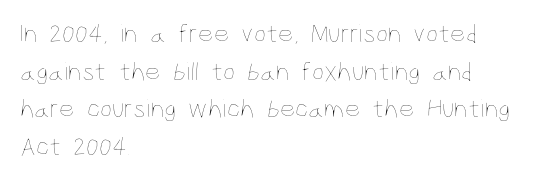
The image shows 27 px text type, upright; set left-aligned, normal line spacing (1.39x), normal letter spacing, not underlined.
